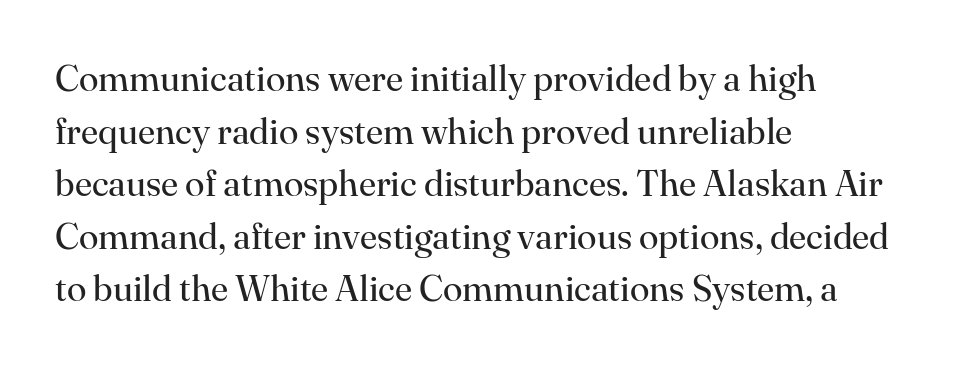
The image shows 36 px regular-weight serif type, upright; set left-aligned, normal line spacing (1.46x), normal letter spacing, not underlined; high stroke contrast and a small x-height.
